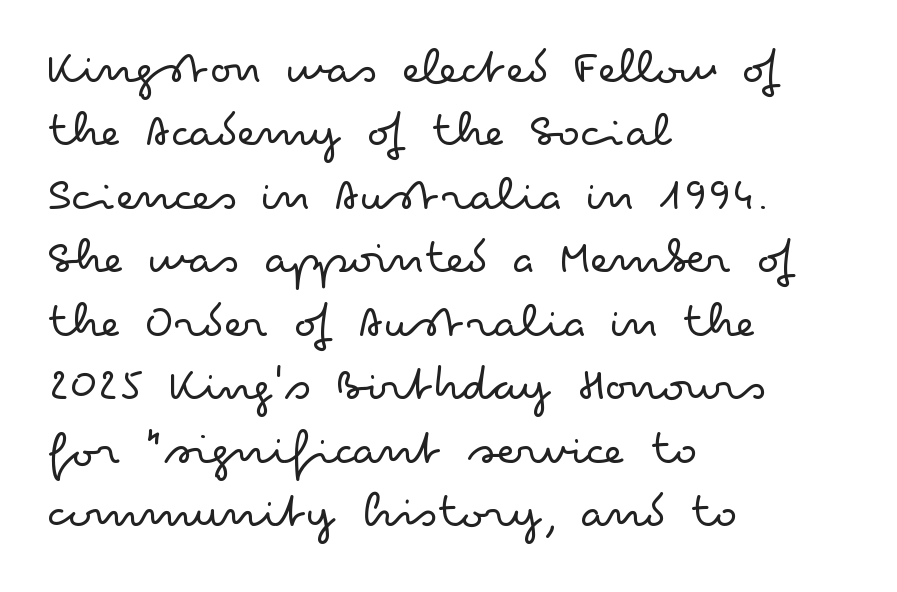
The image shows 52 px light, wide sans-serif type, upright; set left-aligned, line spacing 1.22x, normal letter spacing, not underlined; low stroke contrast and a small x-height.
